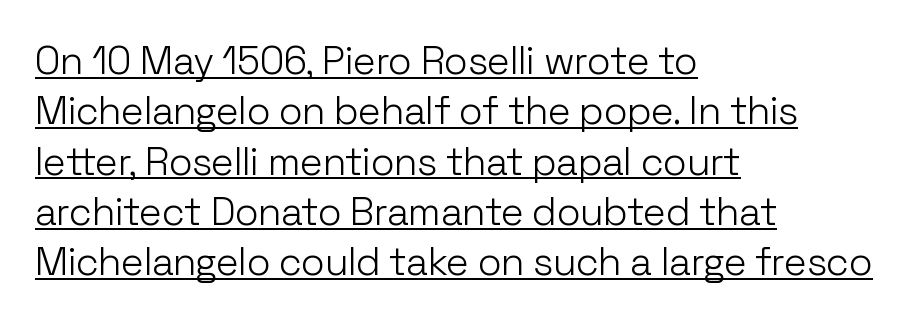
Words appear dense and cohesive because spacing is normal. Notice how the passage keeps a crisp vertical edge on the left only. Stroke mass is kept to a normal reading level or below. Notice how the stems are strictly vertical — no italics here. Here the designer chose a conventional face with non-uniform glyph widths.
